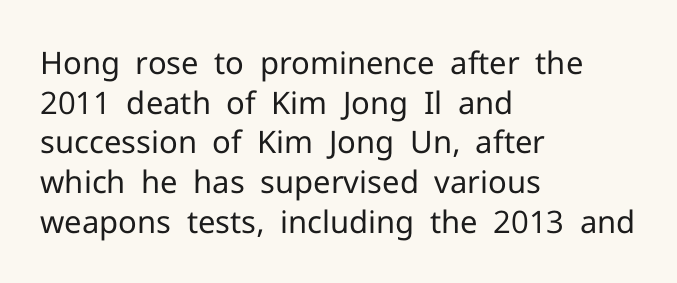
The image shows 31 px regular-weight sans-serif type, upright; set left-aligned, normal line spacing (1.28x), normal letter spacing, not underlined; low stroke contrast and a medium x-height.
